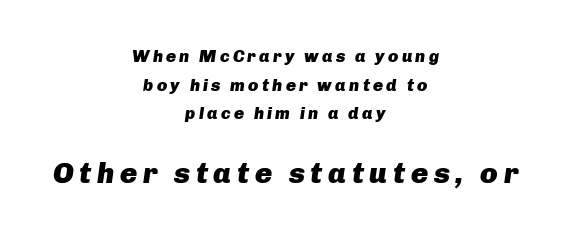
Q: Is the text bold? A: Yes.
Q: Is the text italic (slanted)? A: Yes, it leans right by about 8 degrees.
Q: Is the text underlined? A: No.
Q: How is the paragraph aligned? A: Centered.
Q: Is the spacing between lines tight, normal or loose? A: Normal.
Q: Which block of text is set in a larger size, the first (top) or the second (bottom)? A: The second (bottom) one.
Q: Width (condensed, normal, or wide)? A: Normal.
Q: Stroke contrast? A: Low.
Q: x-height? A: Medium.
Q: Monospaced? A: No.
